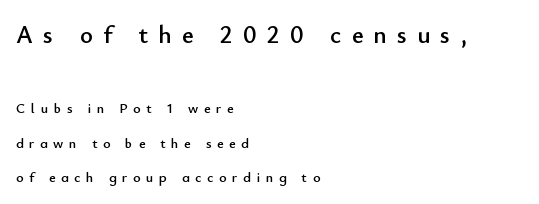
{"italic": "no", "underline": "no", "align": "left", "line_spacing": "loose", "line_spacing_ratio": 2.48, "letter_spacing": "wide", "letter_spacing_em": 0.41, "larger_block": "first", "size_ratio": 1.79, "glyph_px": 25}
